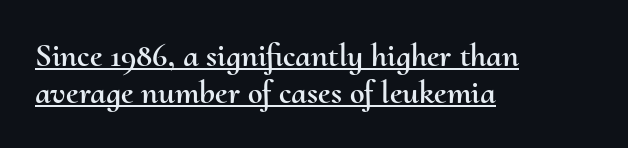
Q: Is the text italic (slanted)? A: No, it is upright.
Q: Is the text underlined? A: Yes.
Q: How is the paragraph aligned? A: Left-aligned.
Q: Is the spacing between letters normal or unusually wide? A: Normal.
Q: Is the spacing between lines tight, normal or loose? A: Tight.
Q: Width (condensed, normal, or wide)? A: Normal.
Q: Stroke contrast? A: Medium.
Q: x-height? A: Small.
Q: Monospaced? A: No.
